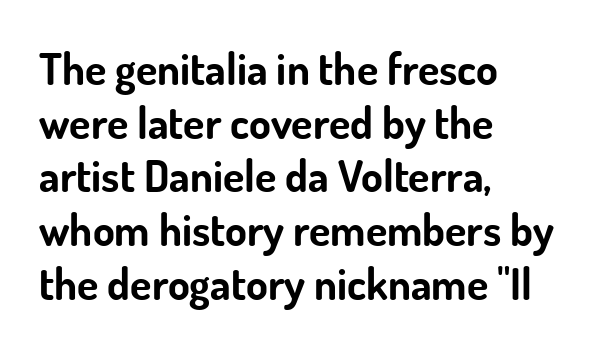
{"serif": "no", "italic": "no", "bold": "yes", "weight": "bold", "width": "normal", "stroke_contrast": "low", "x_height": "small", "monospaced": "no", "underline": "no", "align": "left", "line_spacing_ratio": 1.22, "letter_spacing": "normal", "letter_spacing_em": 0.0, "glyph_px": 44}
